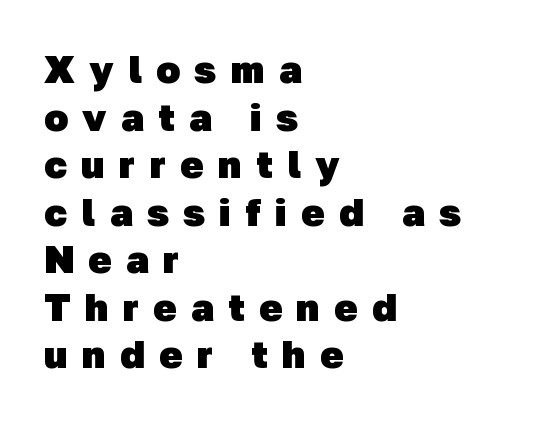
{"serif": "no", "bold": "yes", "weight": "heavy", "width": "normal", "stroke_contrast": "low", "x_height": "medium", "monospaced": "no", "underline": "no", "align": "left", "line_spacing_ratio": 1.22, "letter_spacing": "wide", "letter_spacing_em": 0.37, "glyph_px": 39}
